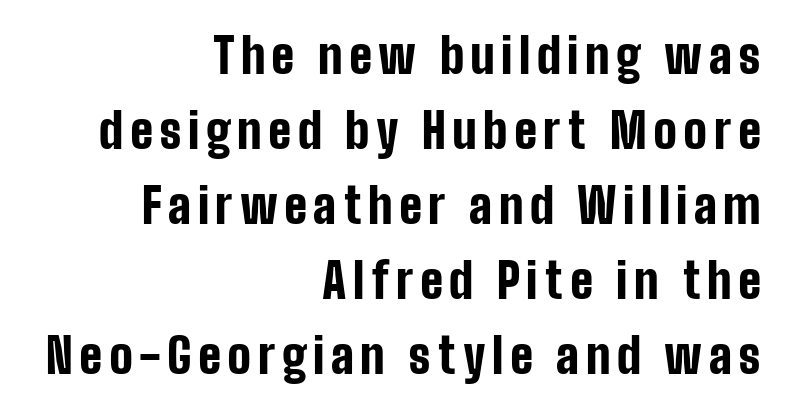
The image shows 49 px bold, condensed sans-serif type, upright; set right-aligned, normal line spacing (1.53x), not underlined; low stroke contrast and a medium x-height.
